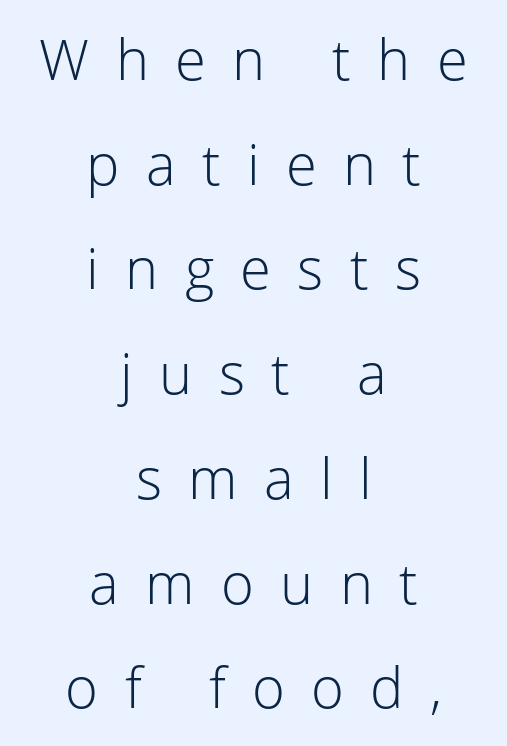
{"serif": "no", "italic": "no", "bold": "no", "weight": "light", "width": "normal", "stroke_contrast": "low", "x_height": "medium", "monospaced": "no", "underline": "no", "align": "center", "line_spacing_ratio": 1.87, "letter_spacing": "wide", "letter_spacing_em": 0.47, "glyph_px": 56}
